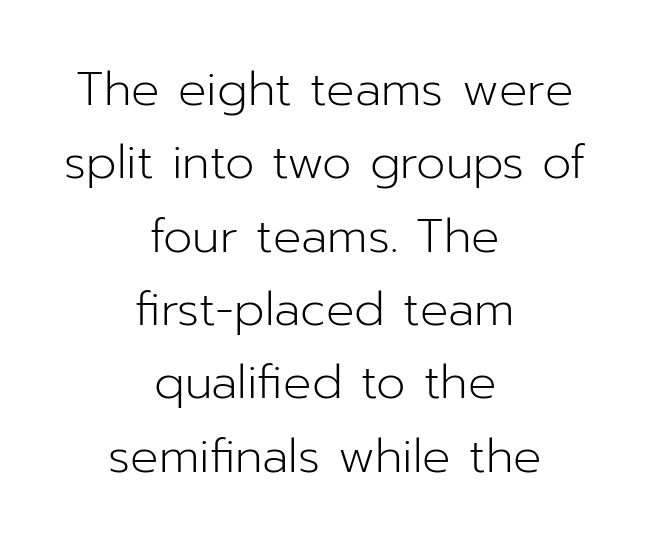
{"serif": "no", "italic": "no", "bold": "no", "weight": "light", "width": "normal", "stroke_contrast": "low", "x_height": "medium", "monospaced": "no", "underline": "no", "align": "center", "line_spacing": "normal", "line_spacing_ratio": 1.56, "letter_spacing": "normal", "letter_spacing_em": 0.0, "glyph_px": 47}
